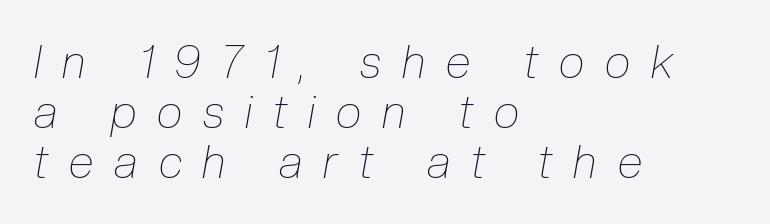
The image shows 46 px thin, condensed type, italic (leaning right); set left-aligned, tight line spacing (1.09x), unusually wide letter spacing (+0.46 em), not underlined; low stroke contrast and a medium x-height.
